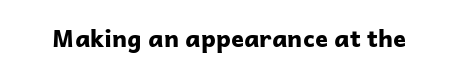
What stands out about the letter spacing? Nothing — it is the standard amount. Upright lettering throughout. Bold? Absolutely — the strokes are thick and heavy. The glyphs are unaccompanied by any horizontal stroke below them.
